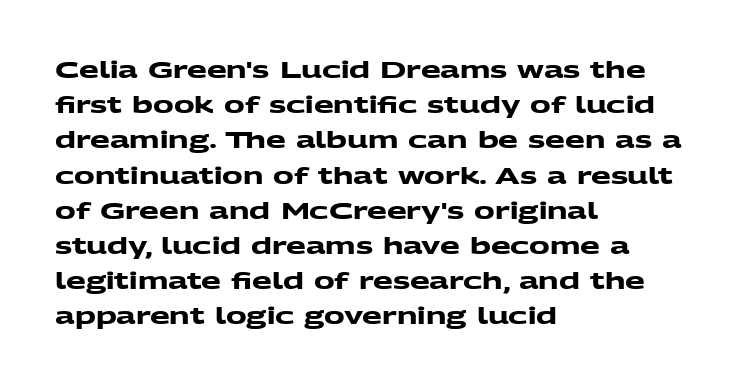
The image shows 23 px bold type; set left-aligned, normal line spacing (1.53x), normal letter spacing, not underlined.
